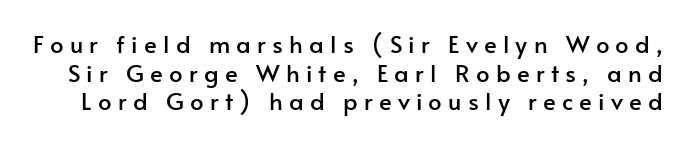
Q: Is the text italic (slanted)? A: No, it is upright.
Q: Is the text underlined? A: No.
Q: Is the spacing between letters normal or unusually wide? A: Unusually wide.
